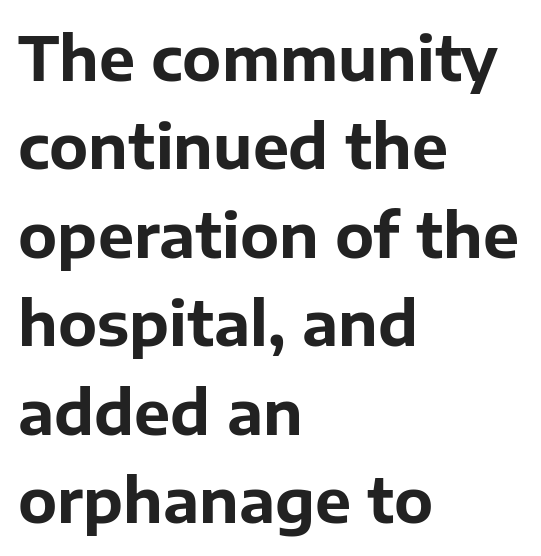
{"serif": "no", "italic": "no", "bold": "yes", "weight": "bold", "width": "normal", "stroke_contrast": "low", "x_height": "medium", "monospaced": "no", "underline": "no", "align": "left", "line_spacing": "normal", "line_spacing_ratio": 1.45, "letter_spacing": "normal", "letter_spacing_em": 0.0, "glyph_px": 61}
